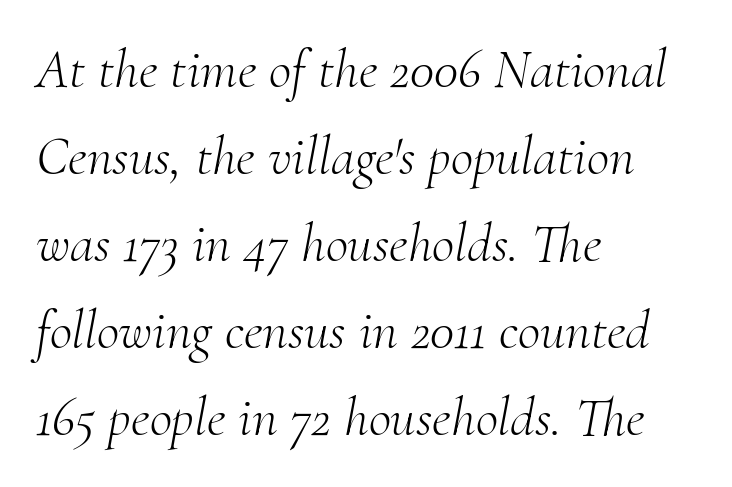
{"serif": "yes", "italic": "yes", "lean": "right", "slant_degrees": 10, "bold": "no", "weight": "light", "width": "normal", "stroke_contrast": "medium", "x_height": "small", "monospaced": "no", "underline": "no", "align": "left", "line_spacing": "normal", "line_spacing_ratio": 1.58, "letter_spacing": "normal", "letter_spacing_em": 0.0, "glyph_px": 55}
